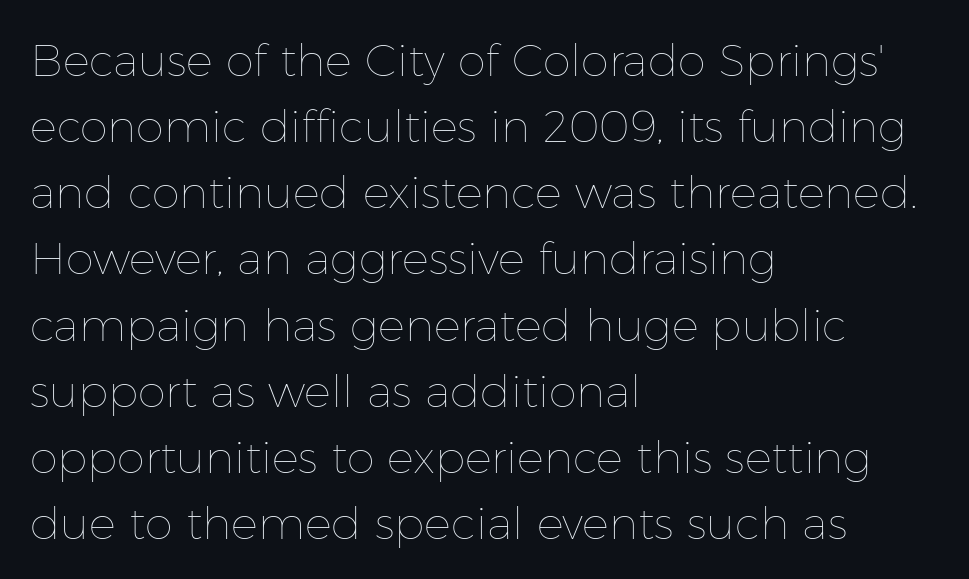
Each letter keeps its own natural width here, so spacing adapts to shape. The typeface has the unassuming heft of standard copy or less. Summary of vertical rhythm: regular, with standard interline spacing. Just letters on the line, the space beneath them empty.
